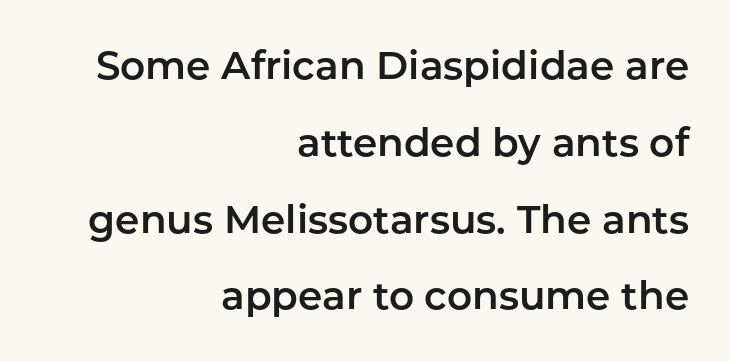
Quick note: not italic, upright. Honestly, the rows look like they've been pulled way apart. You could not count columns in this text — the font is proportionally spaced. The passage shown is not underscored anywhere.
